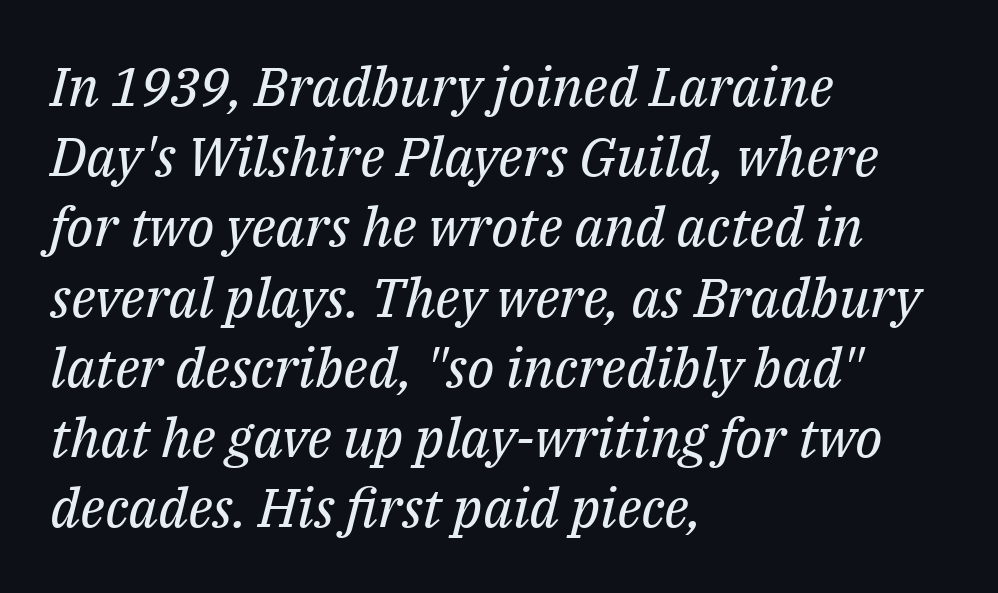
The image shows 54 px regular-weight serif type, italic (leaning right); set left-aligned, normal line spacing (1.3x), normal letter spacing, not underlined; medium stroke contrast and a medium x-height.
